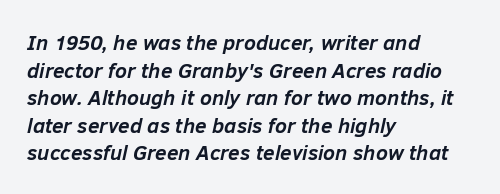
The image shows 21 px bold type, italic (leaning right); set left-aligned, normal line spacing (1.31x), normal letter spacing, not underlined.
